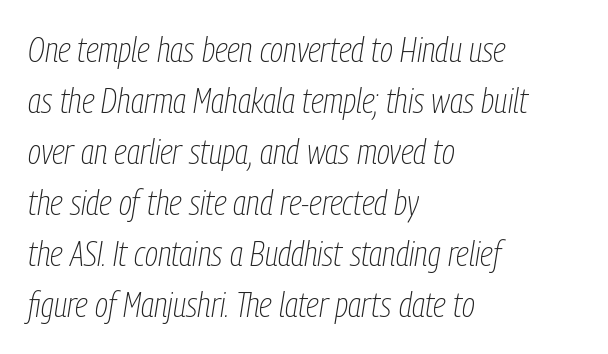
The image shows 35 px thin, condensed type, italic (leaning right); set left-aligned, normal line spacing (1.46x), normal letter spacing, not underlined; low stroke contrast and a medium x-height.
